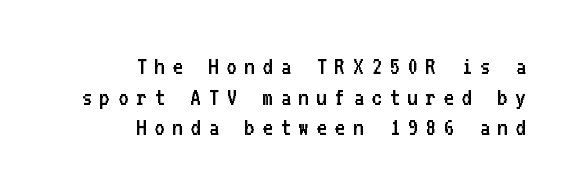
The image shows 26 px text type, upright; set right-aligned, line spacing 1.18x, unusually wide letter spacing (+0.28 em), not underlined.
